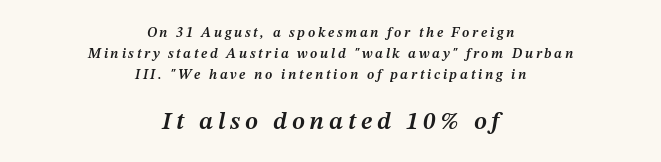
Q: Is the text bold? A: Semi-bold.
Q: Is the text italic (slanted)? A: Yes, it leans right by about 12 degrees.
Q: Is the text underlined? A: No.
Q: How is the paragraph aligned? A: Centered.
Q: Is the spacing between lines tight, normal or loose? A: Normal.
Q: Which block of text is set in a larger size, the first (top) or the second (bottom)? A: The second (bottom) one.
